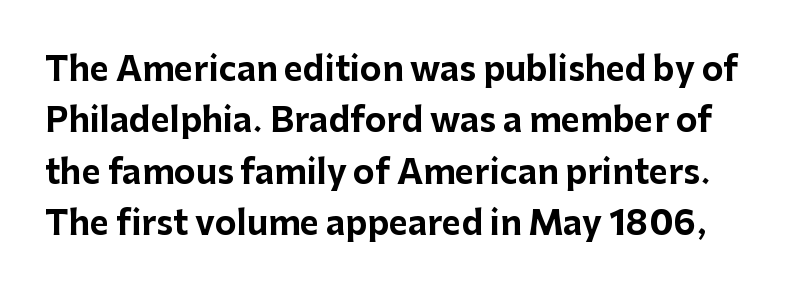
{"serif": "no", "italic": "no", "bold": "yes", "weight": "bold", "width": "normal", "stroke_contrast": "low", "x_height": "medium", "monospaced": "no", "underline": "no", "line_spacing": "normal", "line_spacing_ratio": 1.56, "letter_spacing": "normal", "letter_spacing_em": 0.0, "glyph_px": 33}
